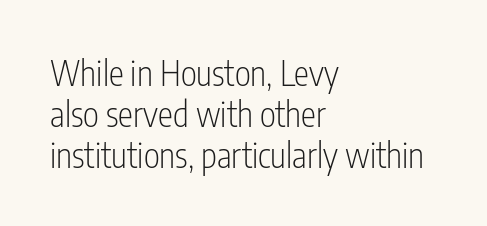
{"serif": "no", "italic": "no", "bold": "no", "weight": "light", "width": "condensed", "stroke_contrast": "low", "x_height": "medium", "monospaced": "no", "underline": "no", "align": "left", "line_spacing_ratio": 1.2, "letter_spacing": "normal", "letter_spacing_em": 0.0, "glyph_px": 34}
